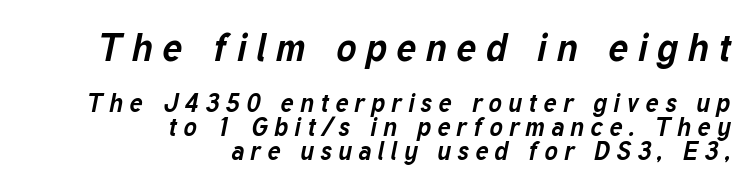
Q: Is the text bold? A: Yes.
Q: Is the text italic (slanted)? A: Yes, it leans right by about 12 degrees.
Q: Is the text underlined? A: No.
Q: How is the paragraph aligned? A: Right-aligned.
Q: Is the spacing between letters normal or unusually wide? A: Unusually wide.
Q: Is the spacing between lines tight, normal or loose? A: Tight.
Q: Which block of text is set in a larger size, the first (top) or the second (bottom)? A: The first (top) one.
Q: Width (condensed, normal, or wide)? A: Normal.
Q: Stroke contrast? A: Low.
Q: x-height? A: Medium.
Q: Monospaced? A: No.
